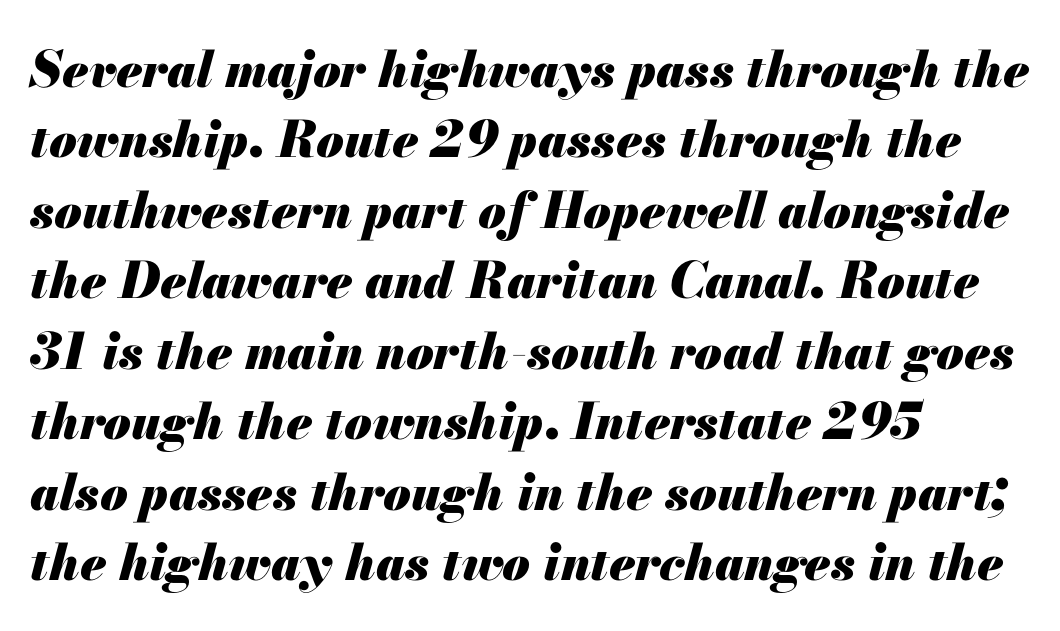
{"italic": "yes", "lean": "right", "slant_degrees": 13, "bold": "yes", "weight": "heavy", "width": "normal", "stroke_contrast": "medium", "x_height": "small", "monospaced": "no", "underline": "no", "align": "left", "line_spacing": "normal", "line_spacing_ratio": 1.41, "letter_spacing": "normal", "letter_spacing_em": 0.0, "glyph_px": 50}
